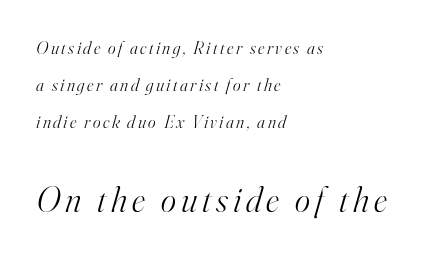
{"serif": "yes", "italic": "yes", "lean": "right", "slant_degrees": 16, "bold": "no", "weight": "light", "width": "normal", "stroke_contrast": "high", "x_height": "small", "monospaced": "no", "underline": "no", "align": "left", "line_spacing": "loose", "line_spacing_ratio": 2.06, "larger_block": "second", "size_ratio": 2.0, "glyph_px": 36}
